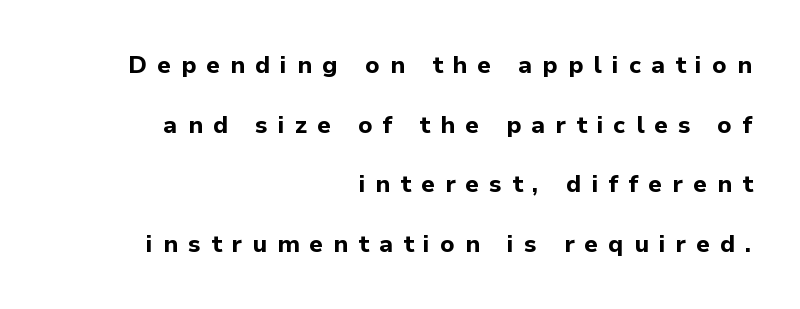
The image shows 24 px bold type, upright; set right-aligned, loose line spacing (2.48x), unusually wide letter spacing (+0.42 em), not underlined.
